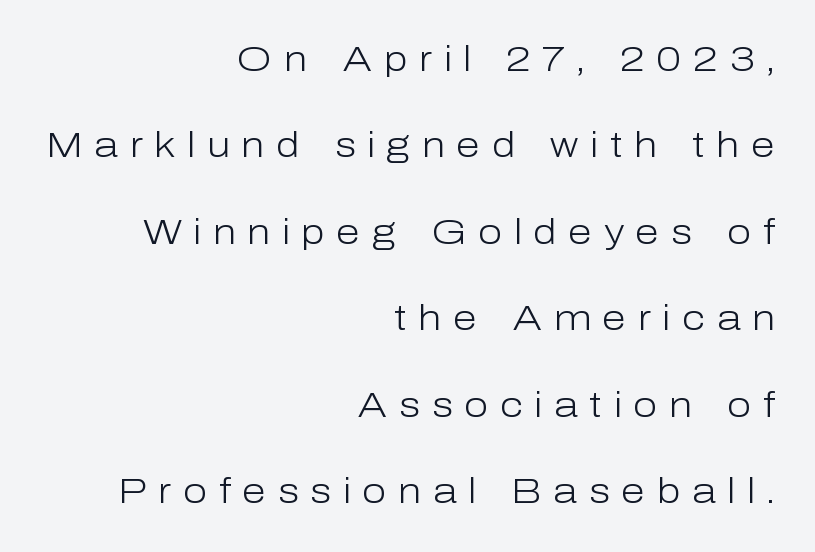
Q: Is the text bold? A: No.
Q: Is the text italic (slanted)? A: No, it is upright.
Q: Is the typeface a serif or a sans-serif typeface? A: Sans-serif.
Q: Is the text underlined? A: No.
Q: How is the paragraph aligned? A: Right-aligned.
Q: Is the spacing between letters normal or unusually wide? A: Unusually wide.
Q: Is the spacing between lines tight, normal or loose? A: Loose.
Q: Width (condensed, normal, or wide)? A: Normal.
Q: Stroke contrast? A: Low.
Q: x-height? A: Medium.
Q: Monospaced? A: No.
